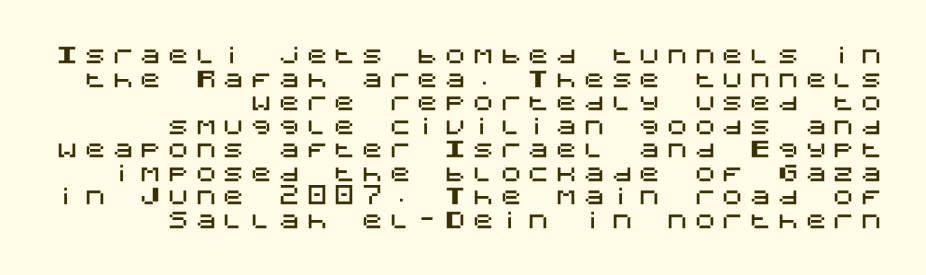
The image shows 22 px text type, upright; set tight line spacing (1.07x), unusually wide letter spacing (+0.26 em), not underlined.
